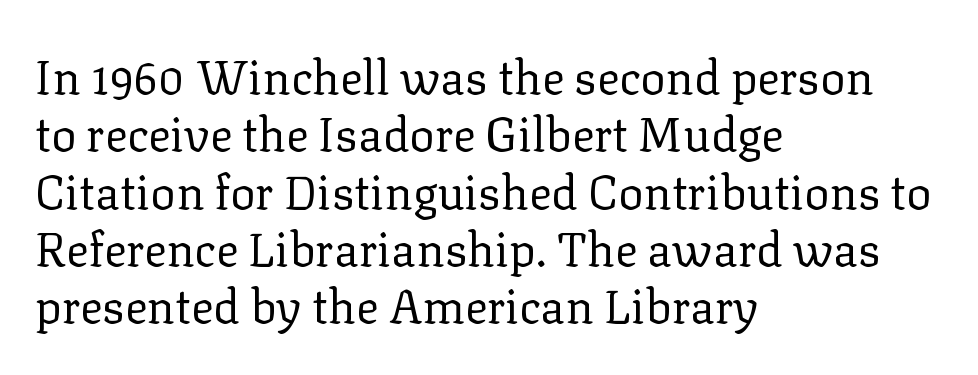
Q: Is the text bold? A: No.
Q: Is the text italic (slanted)? A: No, it is upright.
Q: Is the typeface a serif or a sans-serif typeface? A: Serif.
Q: Is the text underlined? A: No.
Q: How is the paragraph aligned? A: Left-aligned.
Q: Is the spacing between letters normal or unusually wide? A: Normal.
Q: Width (condensed, normal, or wide)? A: Normal.
Q: Stroke contrast? A: Low.
Q: x-height? A: Medium.
Q: Monospaced? A: No.
